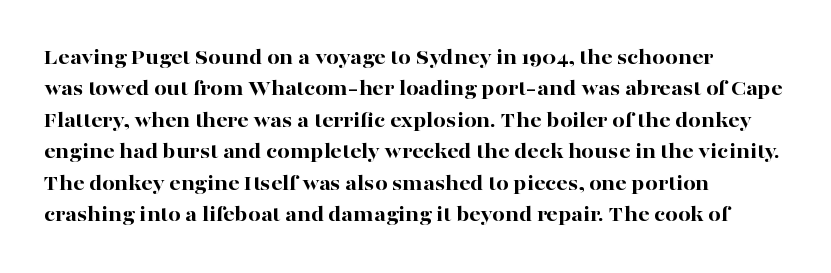
The vertical gap from one line to the next is medium. Bold? Absolutely — the strokes are thick and heavy. Plain, unruled lines of type. The ragged edge is on the right, which tells us the setting is flush left.
